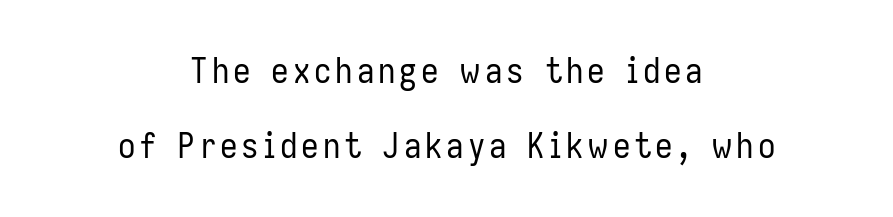
{"serif": "no", "italic": "no", "bold": "no", "weight": "regular", "width": "condensed", "stroke_contrast": "low", "x_height": "medium", "monospaced": "no", "underline": "no", "align": "center", "line_spacing": "loose", "line_spacing_ratio": 2.14, "glyph_px": 35}
